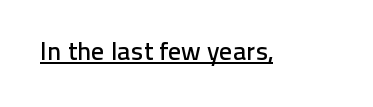
{"italic": "no", "underline": "yes", "letter_spacing": "normal", "letter_spacing_em": 0.0, "glyph_px": 26}
